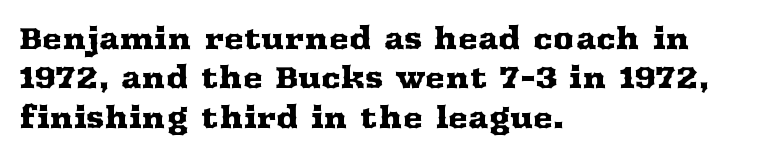
{"serif": "yes", "italic": "no", "width": "wide", "stroke_contrast": "medium", "x_height": "medium", "monospaced": "no", "underline": "no", "align": "left", "line_spacing": "normal", "line_spacing_ratio": 1.31, "letter_spacing": "normal", "letter_spacing_em": 0.0, "glyph_px": 30}
